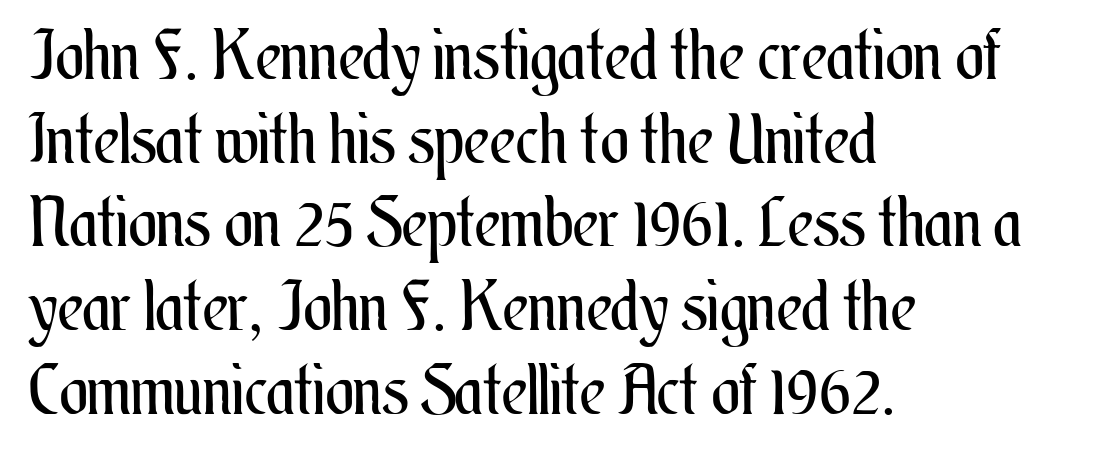
The image shows 68 px regular-weight, condensed type, upright; set left-aligned, line spacing 1.23x, normal letter spacing, not underlined; medium stroke contrast and a small x-height.
